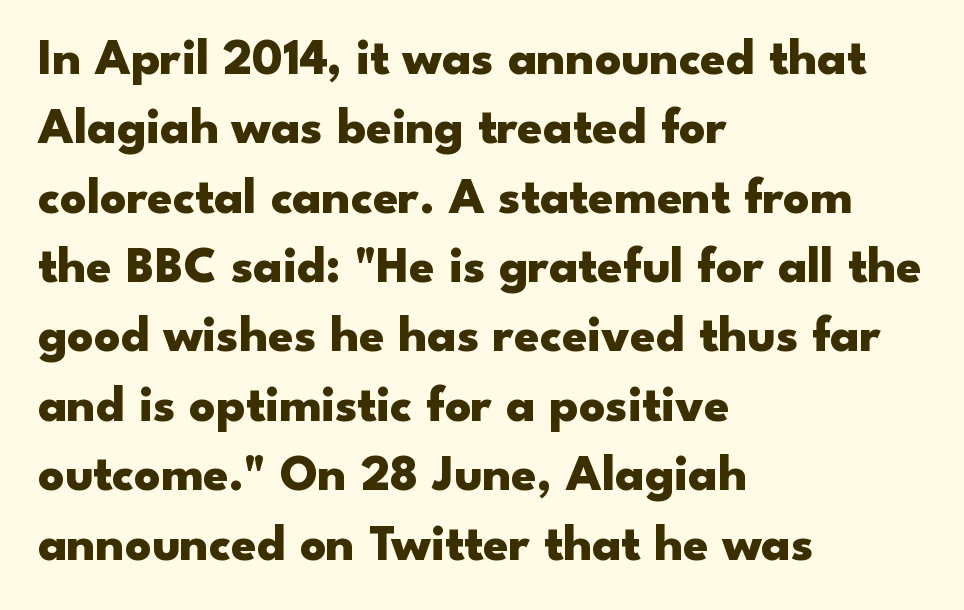
A bare baseline throughout the passage. Think of a printed novel: that variable character pitch is what you see here. This block has exactly the height ordinary leading produces. Notice how the stems are strictly vertical — no italics here. Strokes here are thick enough to call this a true bold.
